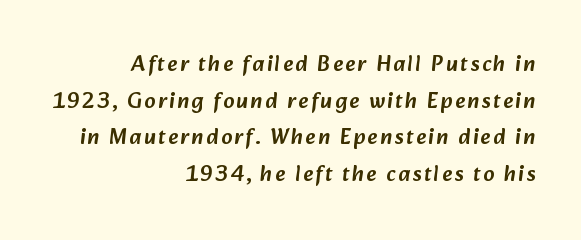
{"underline": "no", "align": "right", "line_spacing": "normal", "line_spacing_ratio": 1.66, "glyph_px": 22}
